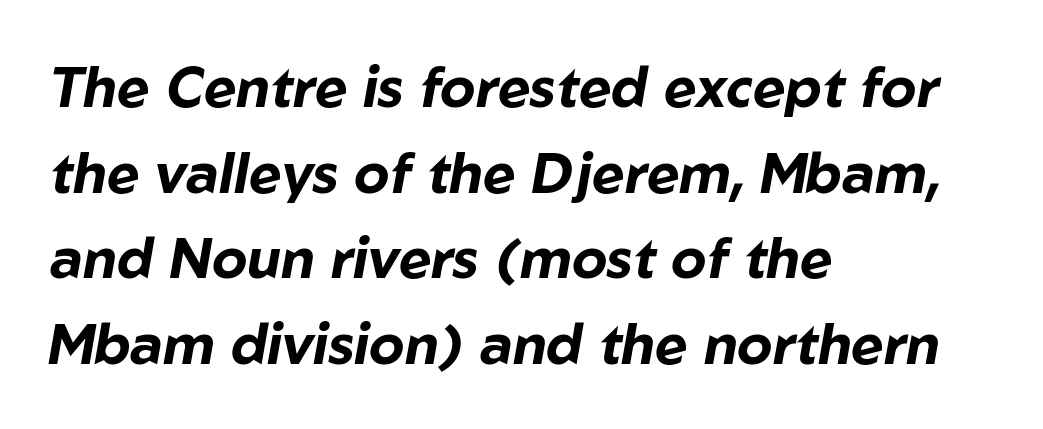
The image shows 56 px bold type, italic (leaning right); set left-aligned, normal line spacing (1.53x), normal letter spacing, not underlined; low stroke contrast and a medium x-height.
